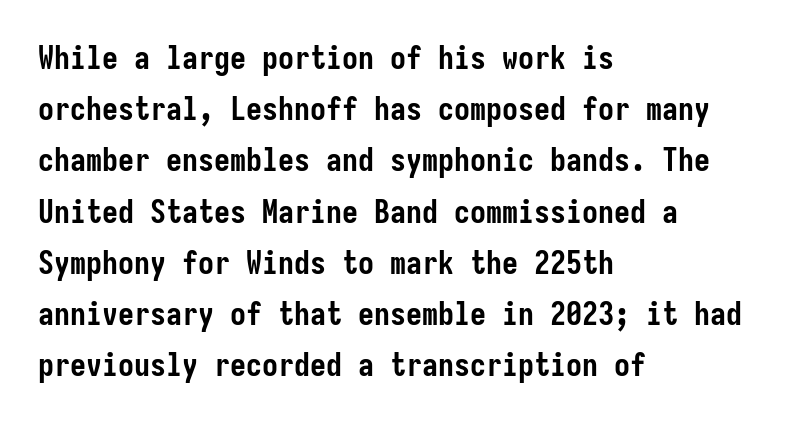
{"serif": "no", "italic": "no", "bold": "yes", "weight": "semibold", "width": "condensed", "stroke_contrast": "low", "x_height": "medium", "underline": "no", "align": "left", "line_spacing": "normal", "line_spacing_ratio": 1.6, "letter_spacing": "normal", "letter_spacing_em": 0.0, "glyph_px": 32}
